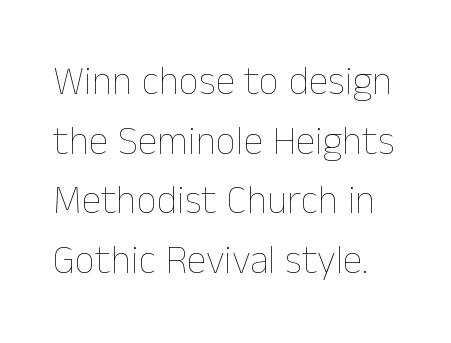
Q: Is the text bold? A: No.
Q: Is the text italic (slanted)? A: No, it is upright.
Q: Is the text underlined? A: No.
Q: Is the spacing between letters normal or unusually wide? A: Normal.
Q: Is the spacing between lines tight, normal or loose? A: Normal.
Q: Width (condensed, normal, or wide)? A: Normal.
Q: Stroke contrast? A: Low.
Q: x-height? A: Medium.
Q: Monospaced? A: No.
